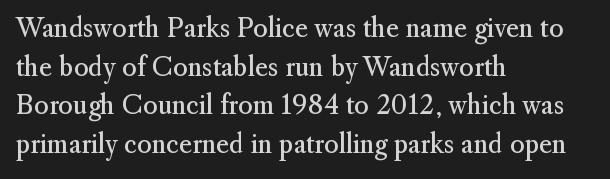
{"italic": "no", "bold": "no", "underline": "no", "align": "left", "line_spacing": "normal", "line_spacing_ratio": 1.55, "letter_spacing": "normal", "letter_spacing_em": 0.0, "glyph_px": 25}
